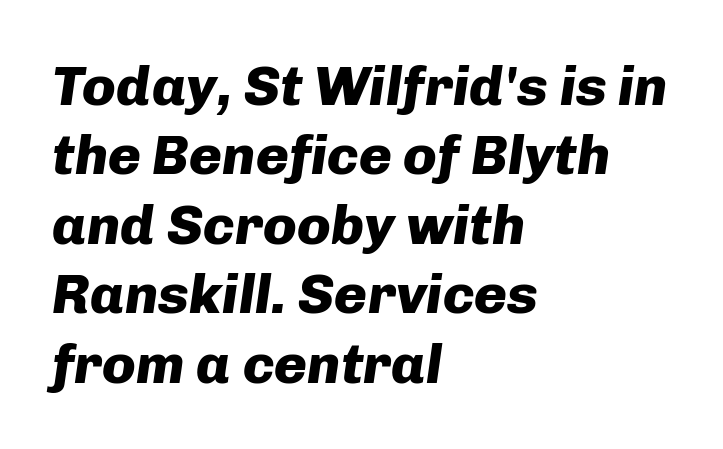
Q: Is the text bold? A: Yes.
Q: Is the text italic (slanted)? A: Yes, it leans right by about 8 degrees.
Q: Is the text underlined? A: No.
Q: How is the paragraph aligned? A: Left-aligned.
Q: Is the spacing between letters normal or unusually wide? A: Normal.
Q: Width (condensed, normal, or wide)? A: Normal.
Q: Stroke contrast? A: Low.
Q: x-height? A: Medium.
Q: Monospaced? A: No.
